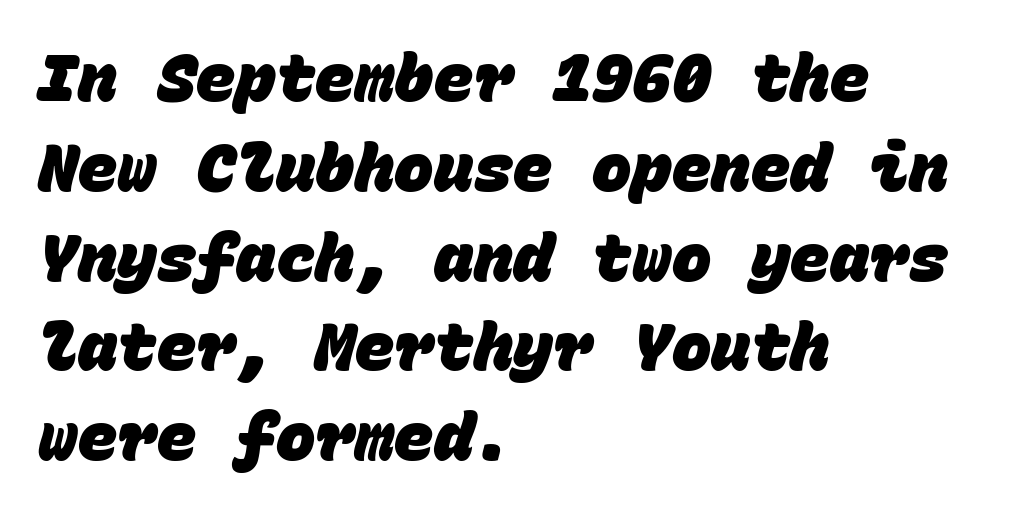
Q: Is the text bold? A: Yes.
Q: Is the typeface a serif or a sans-serif typeface? A: Sans-serif.
Q: Is the text underlined? A: No.
Q: How is the paragraph aligned? A: Left-aligned.
Q: Is the spacing between letters normal or unusually wide? A: Normal.
Q: Is the spacing between lines tight, normal or loose? A: Normal.
Q: Width (condensed, normal, or wide)? A: Normal.
Q: Stroke contrast? A: Low.
Q: x-height? A: Large.
Q: Monospaced? A: Yes.
